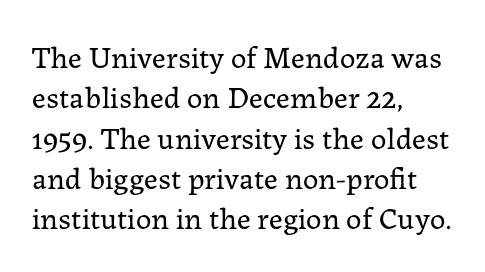
The image shows 31 px regular-weight serif type, upright; set left-aligned, normal line spacing (1.3x), normal letter spacing, not underlined; low stroke contrast and a medium x-height.
